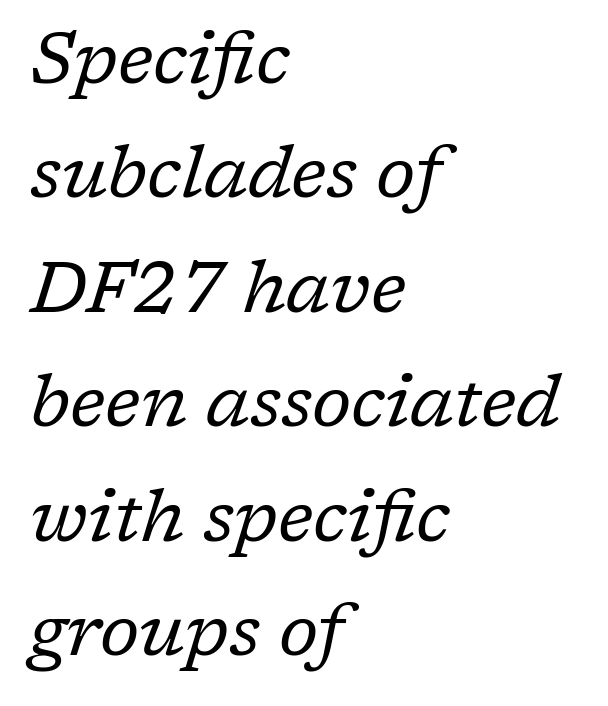
The image shows 72 px regular-weight serif type, italic (leaning right); set left-aligned, normal line spacing (1.59x), normal letter spacing, not underlined; low stroke contrast and a medium x-height.
